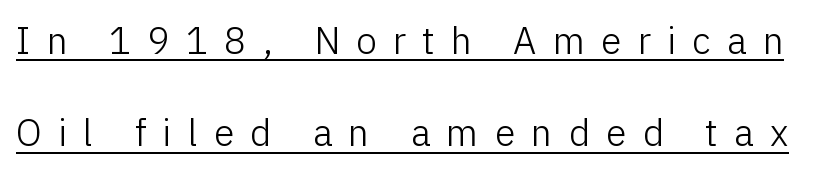
Q: Is the text bold? A: No.
Q: Is the text italic (slanted)? A: No, it is upright.
Q: Is the typeface a serif or a sans-serif typeface? A: Sans-serif.
Q: Is the text underlined? A: Yes.
Q: Is the spacing between letters normal or unusually wide? A: Unusually wide.
Q: Is the spacing between lines tight, normal or loose? A: Loose.
Q: Width (condensed, normal, or wide)? A: Normal.
Q: Stroke contrast? A: Low.
Q: x-height? A: Medium.
Q: Monospaced? A: No.
